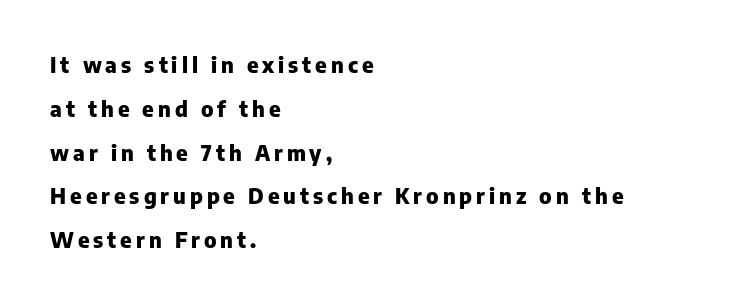
The image shows 22 px bold type, upright; set left-aligned, loose line spacing (1.99x), not underlined.
